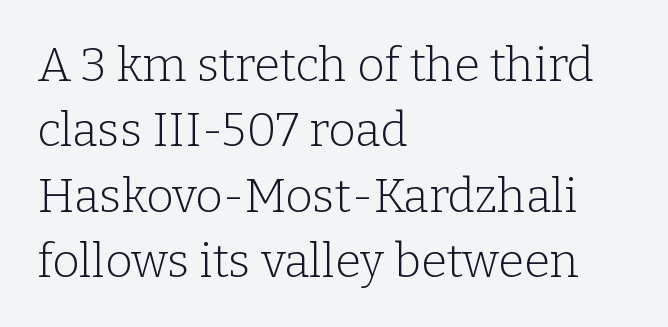
Q: Is the text bold? A: No.
Q: Is the text italic (slanted)? A: No, it is upright.
Q: Is the typeface a serif or a sans-serif typeface? A: Serif.
Q: Is the text underlined? A: No.
Q: How is the paragraph aligned? A: Left-aligned.
Q: Is the spacing between letters normal or unusually wide? A: Normal.
Q: Is the spacing between lines tight, normal or loose? A: Normal.
Q: Width (condensed, normal, or wide)? A: Normal.
Q: Stroke contrast? A: Low.
Q: x-height? A: Medium.
Q: Monospaced? A: No.
